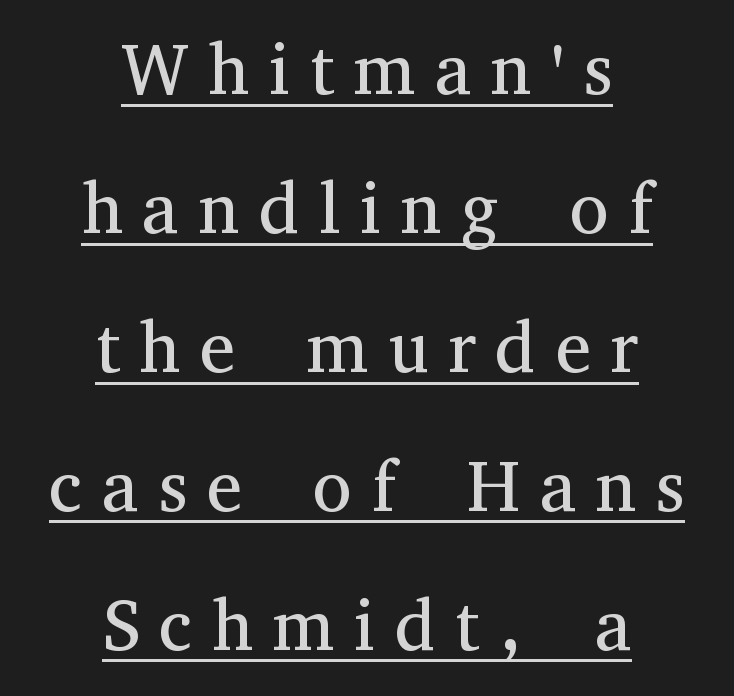
The image shows 72 px regular-weight serif type, upright; set centered, loose line spacing (1.93x), unusually wide letter spacing (+0.27 em), underlined; medium stroke contrast and a medium x-height.
